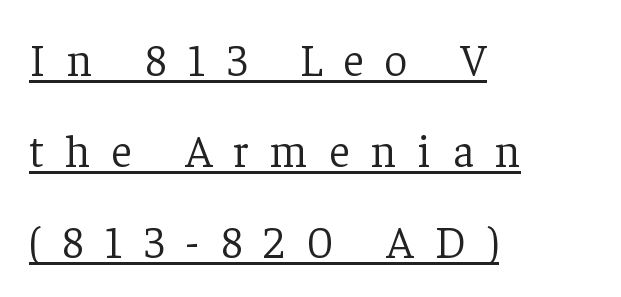
Q: Is the text bold? A: No.
Q: Is the text italic (slanted)? A: No, it is upright.
Q: Is the typeface a serif or a sans-serif typeface? A: Serif.
Q: Is the text underlined? A: Yes.
Q: How is the paragraph aligned? A: Left-aligned.
Q: Is the spacing between letters normal or unusually wide? A: Unusually wide.
Q: Is the spacing between lines tight, normal or loose? A: Loose.
Q: Width (condensed, normal, or wide)? A: Normal.
Q: Stroke contrast? A: Low.
Q: x-height? A: Medium.
Q: Monospaced? A: No.
